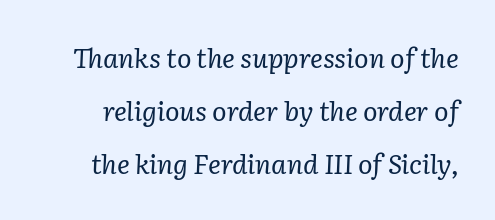
{"italic": "yes", "lean": "right", "slant_degrees": 2, "bold": "no", "underline": "no", "line_spacing": "loose", "line_spacing_ratio": 1.97, "letter_spacing": "normal", "letter_spacing_em": 0.0, "glyph_px": 27}
